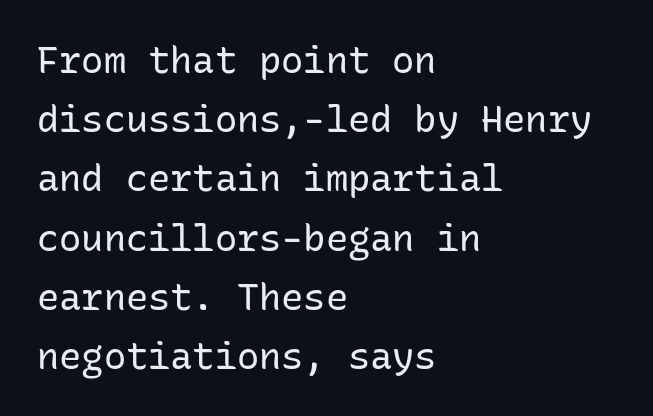
The image shows 37 px regular-weight sans-serif type, upright, monospaced; set left-aligned, normal line spacing (1.6x), normal letter spacing, not underlined; low stroke contrast and a medium x-height.
